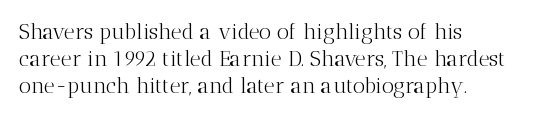
Q: Is the text bold? A: No.
Q: Is the text italic (slanted)? A: No, it is upright.
Q: Is the text underlined? A: No.
Q: How is the paragraph aligned? A: Left-aligned.
Q: Is the spacing between letters normal or unusually wide? A: Normal.
Q: Is the spacing between lines tight, normal or loose? A: Normal.
